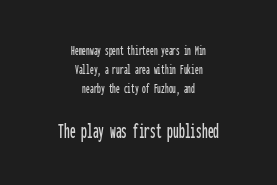
The image shows 23 px text type, upright; set centered, normal line spacing (1.28x), normal letter spacing, not underlined; the second (bottom) block is 1.53x larger.
